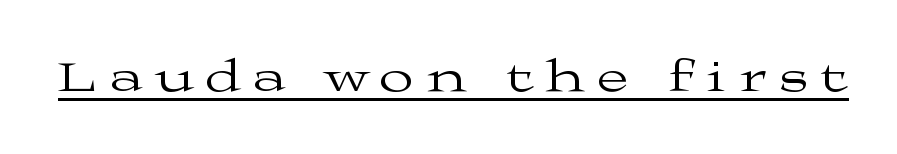
Q: Is the text bold? A: No.
Q: Is the text italic (slanted)? A: No, it is upright.
Q: Is the typeface a serif or a sans-serif typeface? A: Serif.
Q: Is the text underlined? A: Yes.
Q: Is the spacing between letters normal or unusually wide? A: Unusually wide.
Q: Width (condensed, normal, or wide)? A: Wide.
Q: Stroke contrast? A: Medium.
Q: x-height? A: Medium.
Q: Monospaced? A: No.
